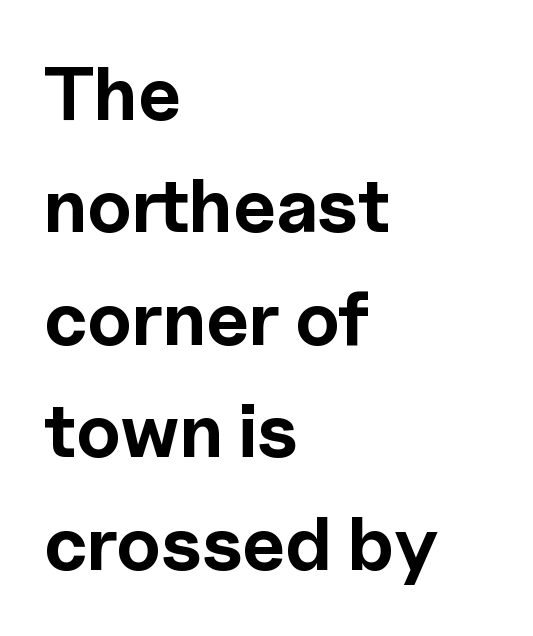
Q: Is the text bold? A: Yes.
Q: Is the text italic (slanted)? A: No, it is upright.
Q: Is the typeface a serif or a sans-serif typeface? A: Sans-serif.
Q: Is the text underlined? A: No.
Q: How is the paragraph aligned? A: Left-aligned.
Q: Is the spacing between letters normal or unusually wide? A: Normal.
Q: Is the spacing between lines tight, normal or loose? A: Normal.
Q: Width (condensed, normal, or wide)? A: Normal.
Q: x-height? A: Medium.
Q: Monospaced? A: No.
